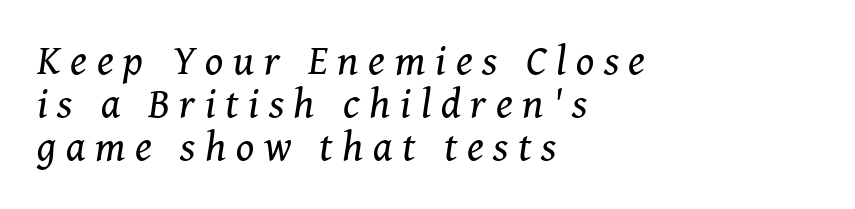
The image shows 42 px regular-weight serif type, italic (leaning right); set left-aligned, tight line spacing (1.02x), unusually wide letter spacing (+0.23 em), not underlined; medium stroke contrast and a medium x-height.
